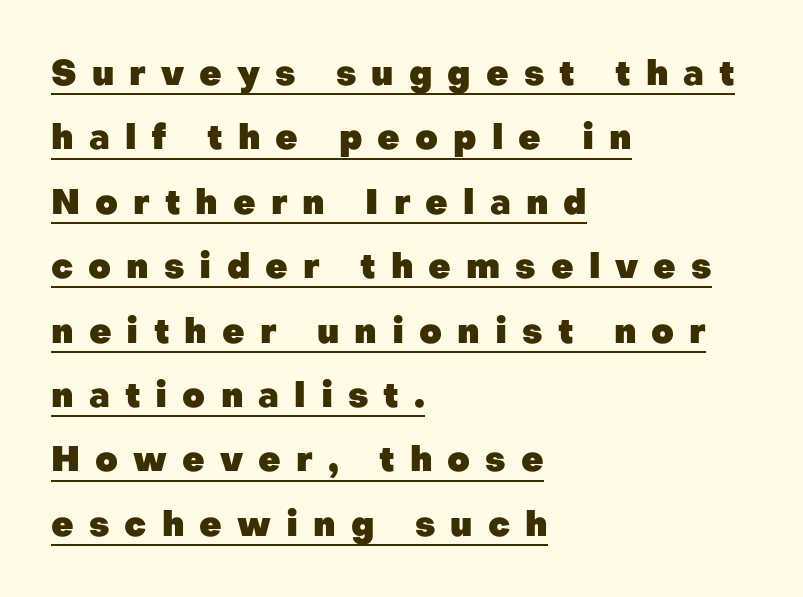
The image shows 35 px heavy sans-serif type, upright; set left-aligned, line spacing 1.84x, unusually wide letter spacing (+0.43 em), underlined; low stroke contrast and a medium x-height.
